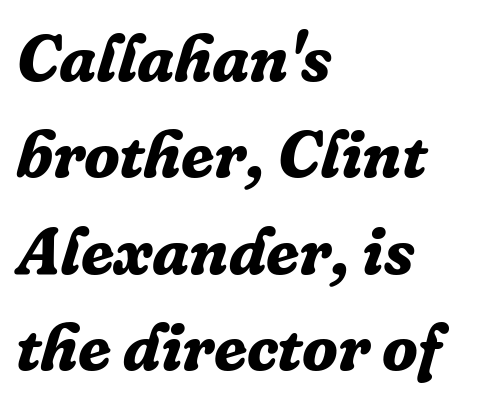
{"serif": "yes", "italic": "yes", "lean": "right", "slant_degrees": 16, "bold": "yes", "weight": "bold", "width": "normal", "stroke_contrast": "low", "x_height": "medium", "monospaced": "no", "underline": "no", "align": "left", "line_spacing": "normal", "line_spacing_ratio": 1.46, "letter_spacing": "normal", "letter_spacing_em": 0.0, "glyph_px": 66}
